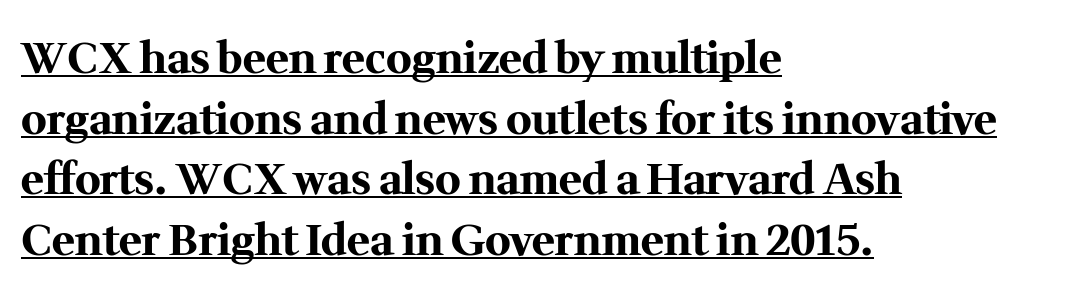
Q: Is the text bold? A: Yes.
Q: Is the text italic (slanted)? A: No, it is upright.
Q: Is the typeface a serif or a sans-serif typeface? A: Serif.
Q: Is the text underlined? A: Yes.
Q: How is the paragraph aligned? A: Left-aligned.
Q: Is the spacing between letters normal or unusually wide? A: Normal.
Q: Is the spacing between lines tight, normal or loose? A: Normal.
Q: Width (condensed, normal, or wide)? A: Normal.
Q: Stroke contrast? A: Medium.
Q: x-height? A: Medium.
Q: Monospaced? A: No.
